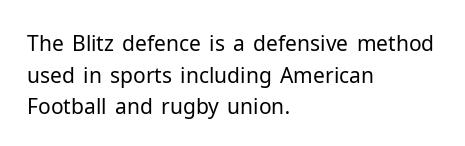
{"italic": "no", "bold": "no", "underline": "no", "align": "left", "line_spacing": "normal", "line_spacing_ratio": 1.51, "letter_spacing": "normal", "letter_spacing_em": 0.0, "glyph_px": 21}
